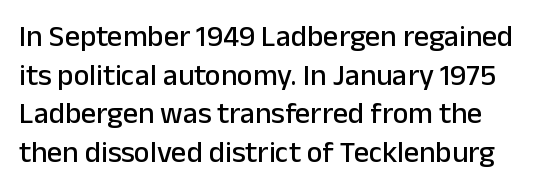
If you measured baseline to baseline, you'd find a middling distance. If you drew a ruler down the left edge, every line would touch it. The strip under each line holds only bare page. Font category for this specimen: sans-serif.
